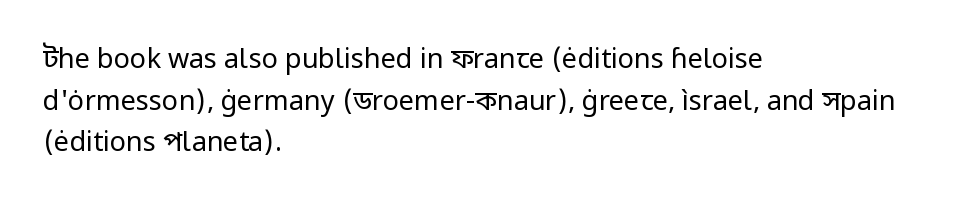
The image shows 27 px text type, upright; set left-aligned, normal line spacing (1.54x), normal letter spacing, not underlined.
